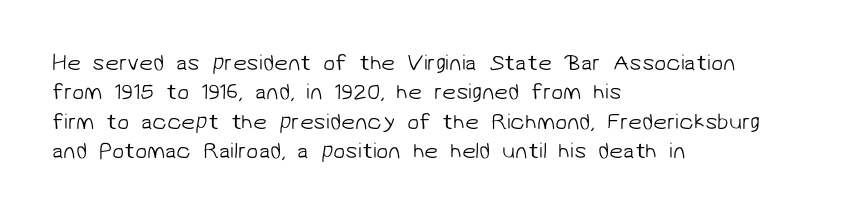
Q: Is the text bold? A: No.
Q: Is the text underlined? A: No.
Q: How is the paragraph aligned? A: Left-aligned.
Q: Is the spacing between letters normal or unusually wide? A: Normal.
Q: Is the spacing between lines tight, normal or loose? A: Normal.
